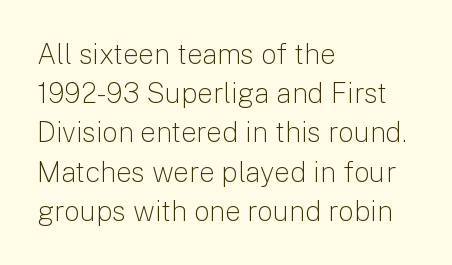
Q: Is the text bold? A: No.
Q: Is the text italic (slanted)? A: No, it is upright.
Q: Is the typeface a serif or a sans-serif typeface? A: Sans-serif.
Q: Is the text underlined? A: No.
Q: How is the paragraph aligned? A: Left-aligned.
Q: Is the spacing between letters normal or unusually wide? A: Normal.
Q: Is the spacing between lines tight, normal or loose? A: Normal.
Q: Width (condensed, normal, or wide)? A: Normal.
Q: Stroke contrast? A: Low.
Q: x-height? A: Medium.
Q: Monospaced? A: No.
